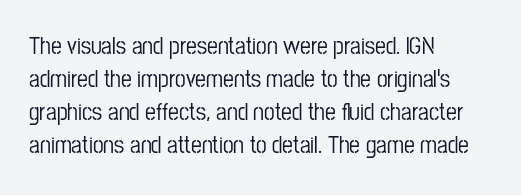
Q: Is the text italic (slanted)? A: No, it is upright.
Q: Is the text underlined? A: No.
Q: How is the paragraph aligned? A: Left-aligned.
Q: Is the spacing between letters normal or unusually wide? A: Normal.
Q: Is the spacing between lines tight, normal or loose? A: Normal.
